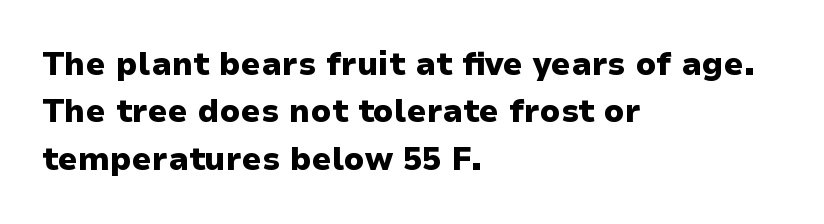
{"serif": "no", "italic": "no", "bold": "yes", "weight": "heavy", "width": "normal", "stroke_contrast": "low", "x_height": "medium", "monospaced": "no", "underline": "no", "align": "left", "line_spacing": "normal", "line_spacing_ratio": 1.48, "letter_spacing": "normal", "letter_spacing_em": 0.0, "glyph_px": 32}
